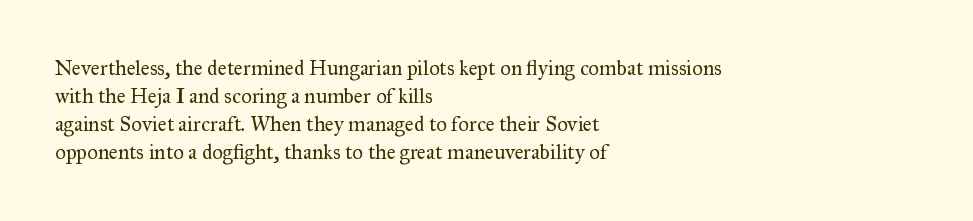
{"italic": "no", "bold": "no", "underline": "no", "align": "left", "line_spacing": "normal", "line_spacing_ratio": 1.34, "letter_spacing": "normal", "letter_spacing_em": 0.0, "glyph_px": 21}
